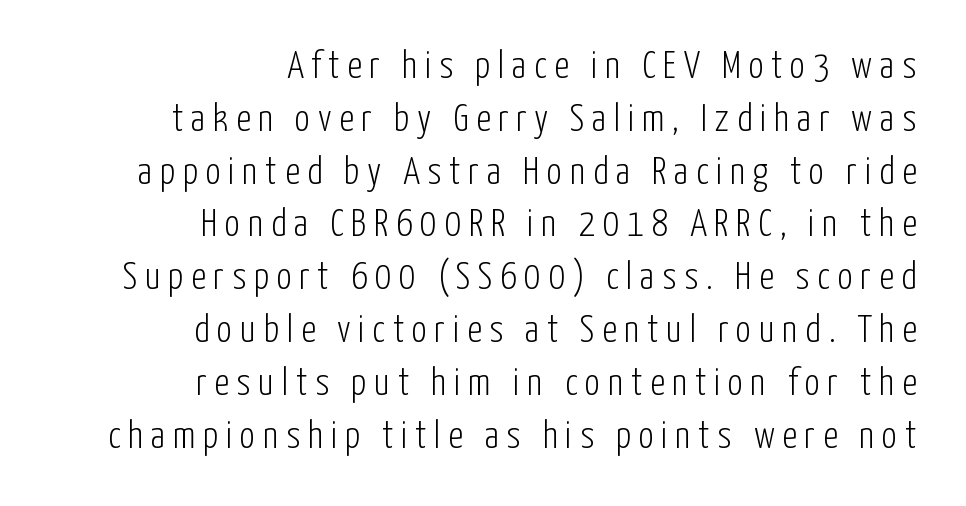
The image shows 38 px light, condensed sans-serif type, upright; set right-aligned, normal line spacing (1.39x), unusually wide letter spacing (+0.2 em), not underlined; low stroke contrast and a medium x-height.
